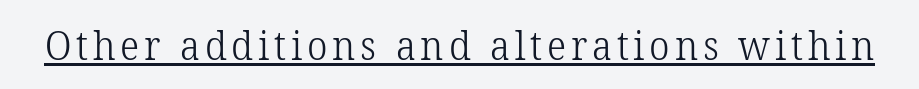
Note the varied advance widths — an 'i' is clearly narrower than an 'm'. Beneath each row of characters lies a ruled line. Posture: vertical. Letterform terminals end in serifs throughout the passage.
